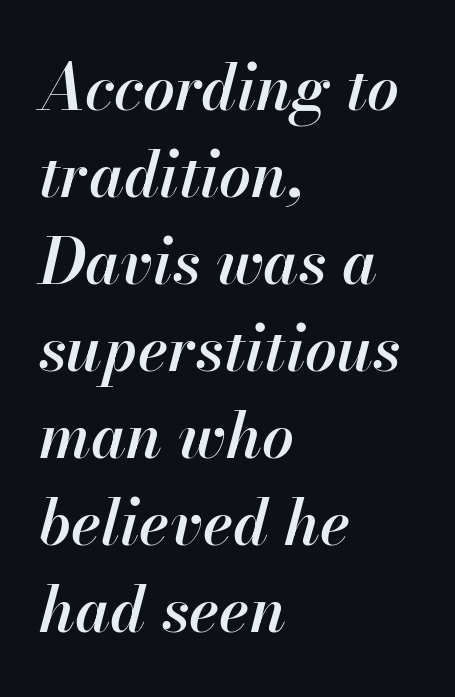
Q: Is the text bold? A: Semi-bold.
Q: Is the text italic (slanted)? A: Yes, it leans right by about 13 degrees.
Q: Is the text underlined? A: No.
Q: How is the paragraph aligned? A: Left-aligned.
Q: Is the spacing between letters normal or unusually wide? A: Normal.
Q: Is the spacing between lines tight, normal or loose? A: Normal.
Q: Width (condensed, normal, or wide)? A: Normal.
Q: Stroke contrast? A: High.
Q: x-height? A: Small.
Q: Monospaced? A: No.
